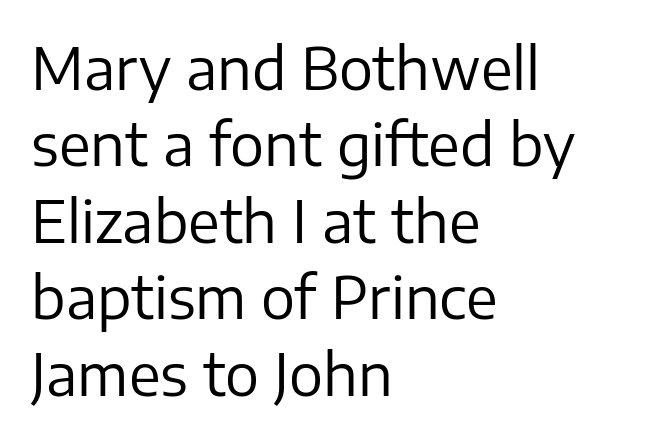
{"serif": "no", "italic": "no", "bold": "no", "weight": "regular", "width": "normal", "stroke_contrast": "low", "x_height": "medium", "monospaced": "no", "underline": "no", "align": "left", "line_spacing": "normal", "line_spacing_ratio": 1.34, "letter_spacing": "normal", "letter_spacing_em": 0.0, "glyph_px": 57}
